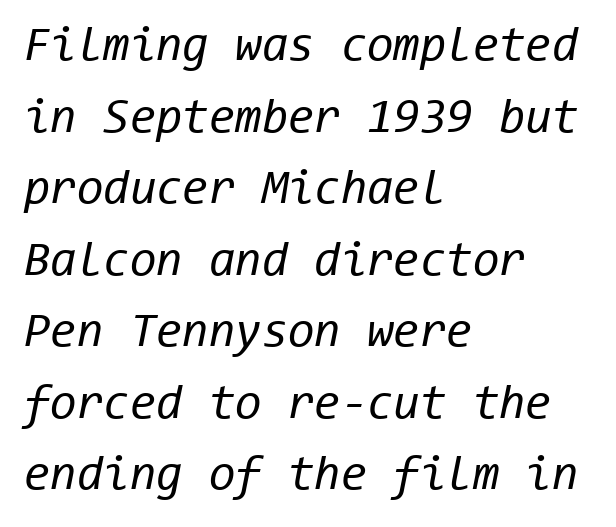
{"italic": "yes", "lean": "right", "slant_degrees": 11, "bold": "no", "weight": "regular", "width": "normal", "stroke_contrast": "low", "x_height": "medium", "monospaced": "yes", "underline": "no", "align": "left", "line_spacing": "normal", "line_spacing_ratio": 1.49, "letter_spacing": "normal", "letter_spacing_em": 0.0, "glyph_px": 48}
